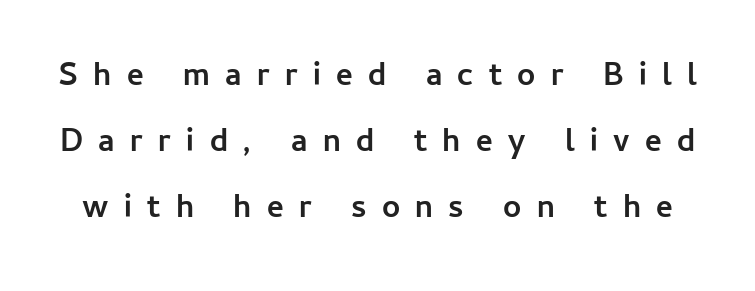
Q: Is the text bold? A: Yes.
Q: Is the text italic (slanted)? A: No, it is upright.
Q: Is the typeface a serif or a sans-serif typeface? A: Sans-serif.
Q: Is the text underlined? A: No.
Q: Is the spacing between letters normal or unusually wide? A: Unusually wide.
Q: Is the spacing between lines tight, normal or loose? A: Loose.
Q: Width (condensed, normal, or wide)? A: Normal.
Q: Stroke contrast? A: Low.
Q: x-height? A: Medium.
Q: Monospaced? A: No.
